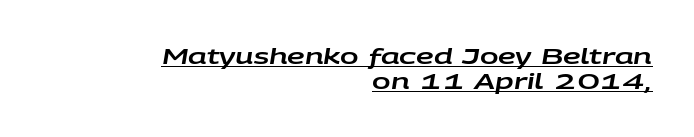
{"italic": "yes", "lean": "right", "slant_degrees": 9, "underline": "yes", "align": "right", "line_spacing": "tight", "line_spacing_ratio": 1.15, "letter_spacing": "normal", "letter_spacing_em": 0.0, "glyph_px": 22}
